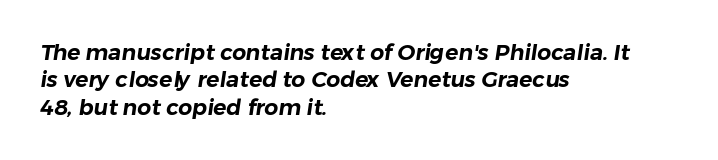
The image shows 22 px text type; set left-aligned, line spacing 1.24x, normal letter spacing, not underlined.
